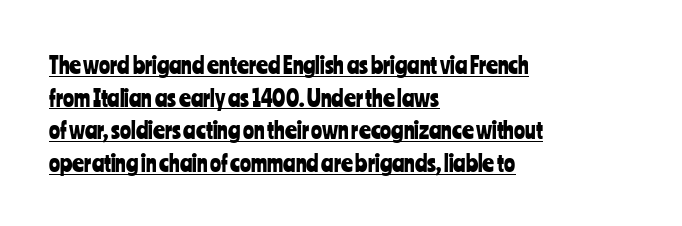
{"italic": "no", "underline": "yes", "align": "left", "line_spacing": "normal", "line_spacing_ratio": 1.42, "letter_spacing": "normal", "letter_spacing_em": 0.0, "glyph_px": 23}
